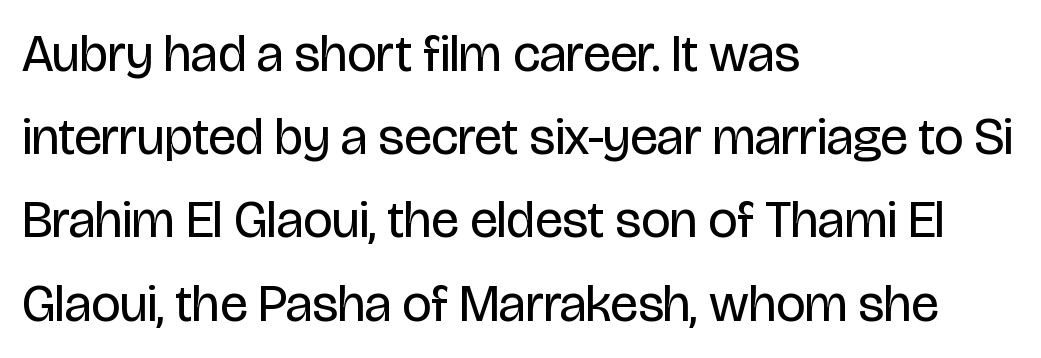
Q: Is the text bold? A: No.
Q: Is the text italic (slanted)? A: No, it is upright.
Q: Is the typeface a serif or a sans-serif typeface? A: Sans-serif.
Q: Is the text underlined? A: No.
Q: How is the paragraph aligned? A: Left-aligned.
Q: Is the spacing between letters normal or unusually wide? A: Normal.
Q: Is the spacing between lines tight, normal or loose? A: Normal.
Q: Width (condensed, normal, or wide)? A: Condensed.
Q: Stroke contrast? A: Low.
Q: x-height? A: Large.
Q: Monospaced? A: No.
